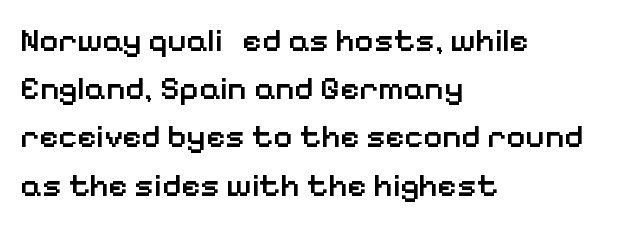
The image shows 33 px semibold sans-serif type, upright; set left-aligned, normal line spacing (1.46x), normal letter spacing, not underlined; low stroke contrast and a medium x-height.
